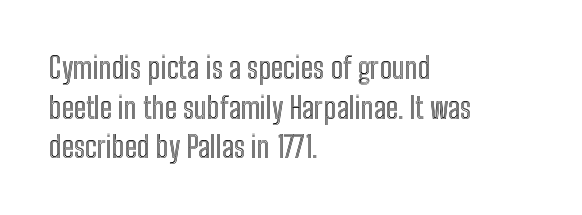
Rows of type keep a routine distance in the vertical direction. These lines keep a tight, regular rhythm from letter to letter. The paragraph has a hard left edge and a soft right edge. Clear beneath every line of the passage.
